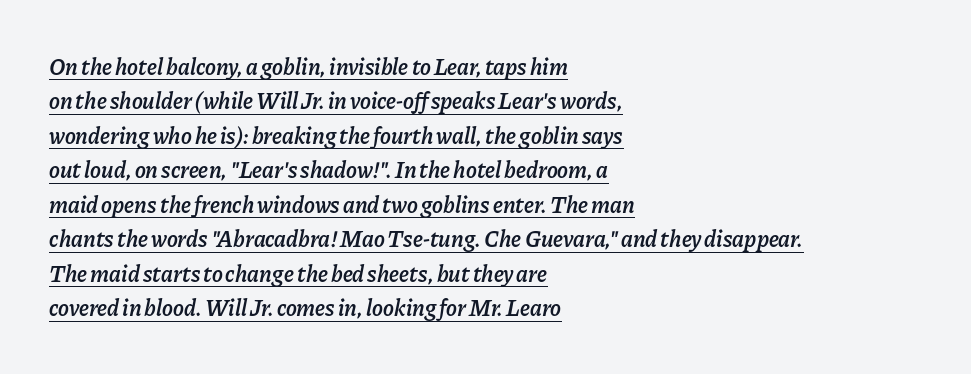
Vertically, the passage feels balanced, rows spaced as you'd expect. The rendered words wear a rule along their underside. All the whitespace from short lines collects on the right. Typesetter's note: demi weight, one step under bold.
